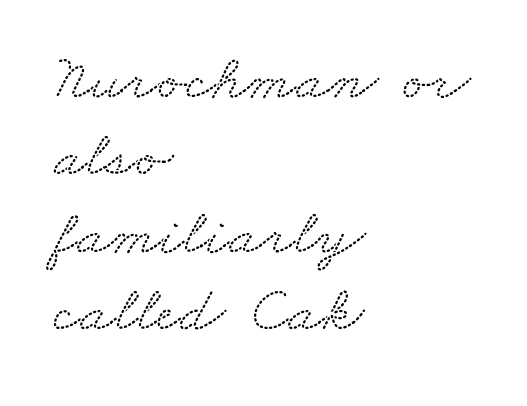
The image shows 64 px wide serif type; set left-aligned, line spacing 1.21x, normal letter spacing, not underlined; low stroke contrast and a small x-height.
